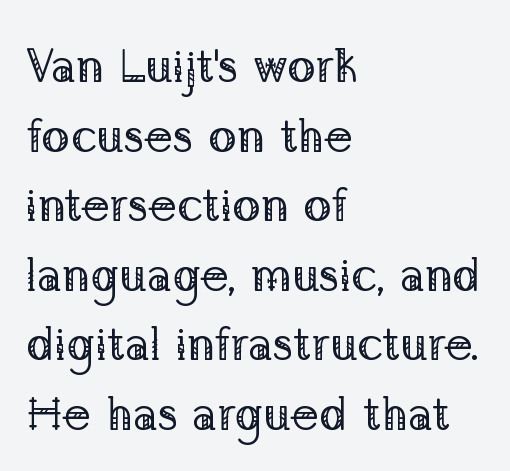
Q: Is the text bold? A: No.
Q: Is the text italic (slanted)? A: No, it is upright.
Q: Is the typeface a serif or a sans-serif typeface? A: Serif.
Q: Is the text underlined? A: No.
Q: How is the paragraph aligned? A: Left-aligned.
Q: Is the spacing between letters normal or unusually wide? A: Normal.
Q: Is the spacing between lines tight, normal or loose? A: Normal.
Q: Width (condensed, normal, or wide)? A: Normal.
Q: Stroke contrast? A: Low.
Q: x-height? A: Medium.
Q: Monospaced? A: No.
